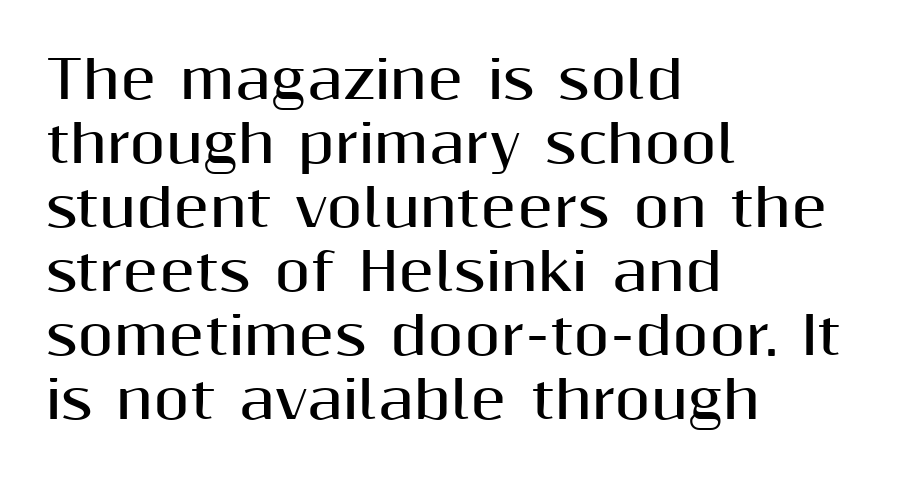
Q: Is the text bold? A: Yes.
Q: Is the text italic (slanted)? A: No, it is upright.
Q: Is the typeface a serif or a sans-serif typeface? A: Sans-serif.
Q: Is the text underlined? A: No.
Q: How is the paragraph aligned? A: Left-aligned.
Q: Is the spacing between letters normal or unusually wide? A: Normal.
Q: Width (condensed, normal, or wide)? A: Normal.
Q: Stroke contrast? A: Medium.
Q: x-height? A: Medium.
Q: Monospaced? A: No.
